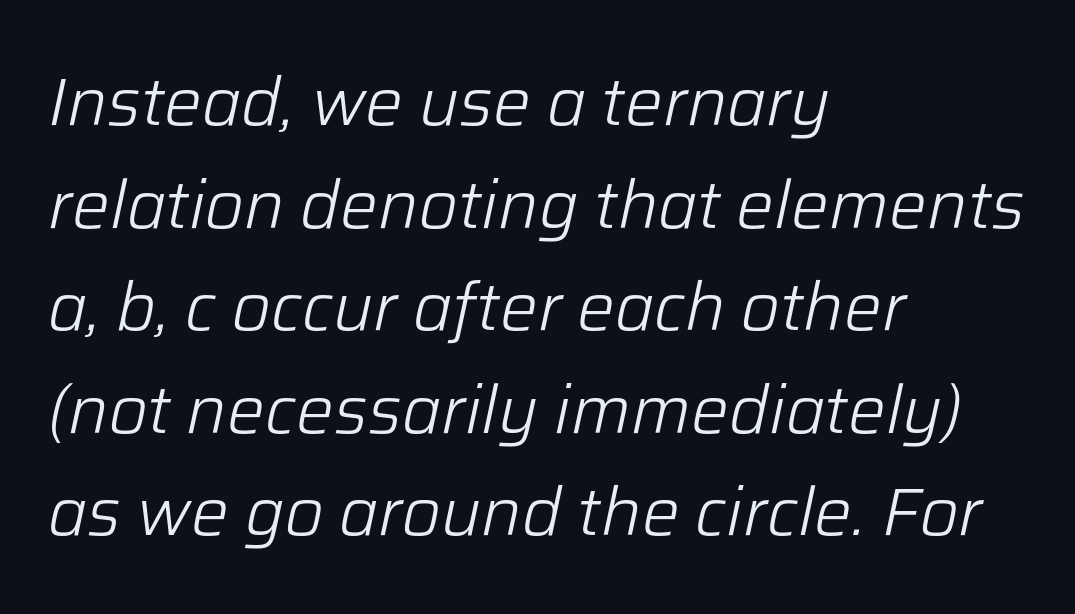
The image shows 67 px light type, italic (leaning right); set left-aligned, normal line spacing (1.53x), normal letter spacing, not underlined; low stroke contrast and a medium x-height.
